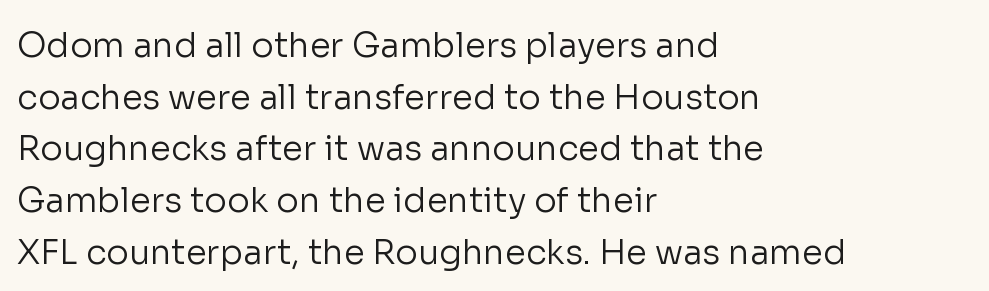
The typesetting does not lean heavy: it is not bold. Teacher's note: observe the even left margin — that is flush-left alignment. Posture: upright roman. Varying glyph widths throughout — classic text-font behaviour.
